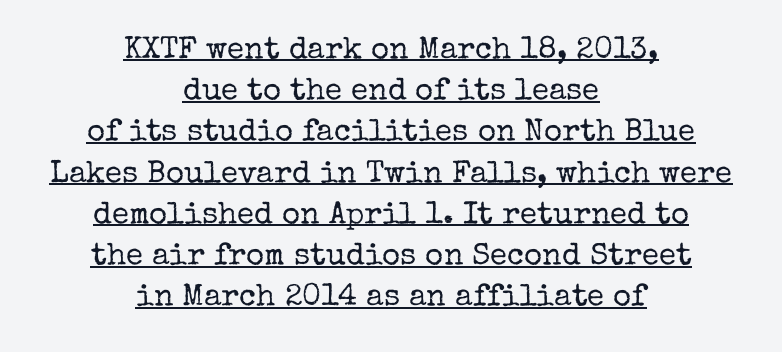
The image shows 31 px regular-weight serif type, upright; set centered, normal line spacing (1.33x), normal letter spacing, underlined; low stroke contrast and a medium x-height.
